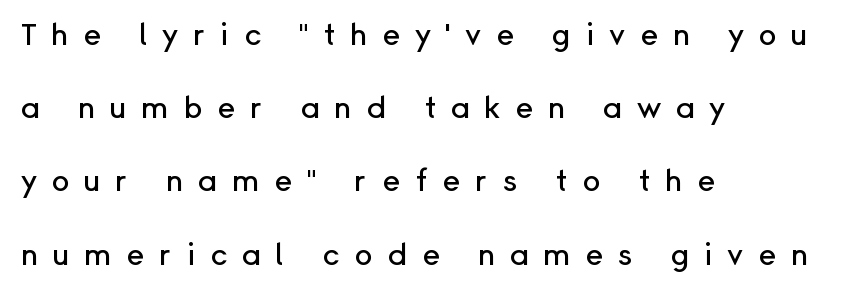
Any mark beneath the type? The region is blank. Font category for this specimen: sans-serif. Typeset ragged right — the left edge is the straight one. Quick note: not italic, upright. Character widths vary here, with narrow letters taking less room than wide ones.
